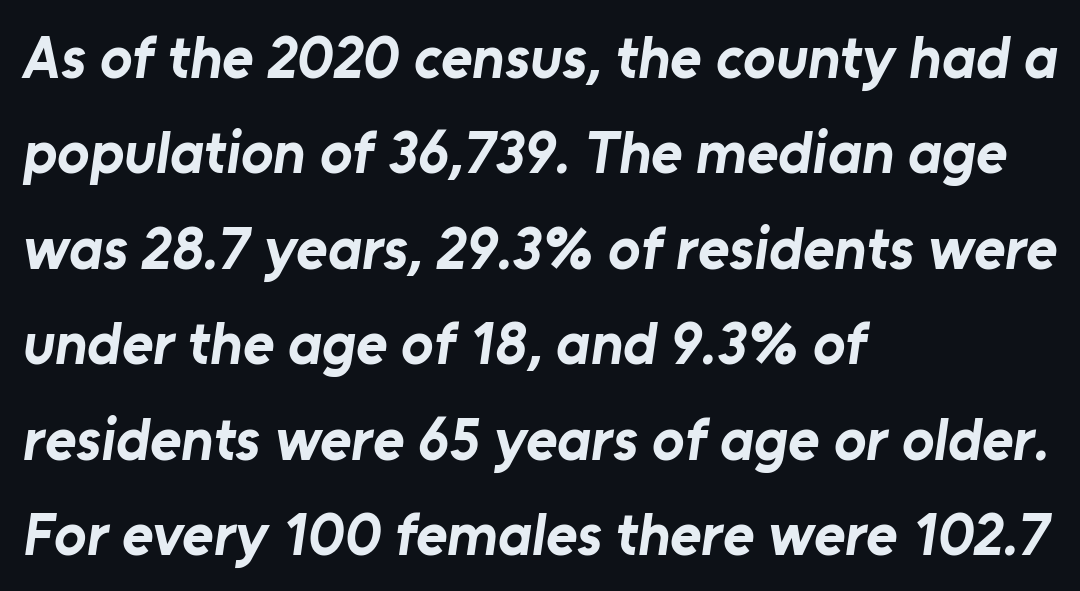
{"serif": "no", "bold": "yes", "weight": "bold", "width": "normal", "stroke_contrast": "low", "x_height": "medium", "monospaced": "no", "underline": "no", "align": "left", "line_spacing": "normal", "line_spacing_ratio": 1.59, "letter_spacing": "normal", "letter_spacing_em": 0.0, "glyph_px": 60}
